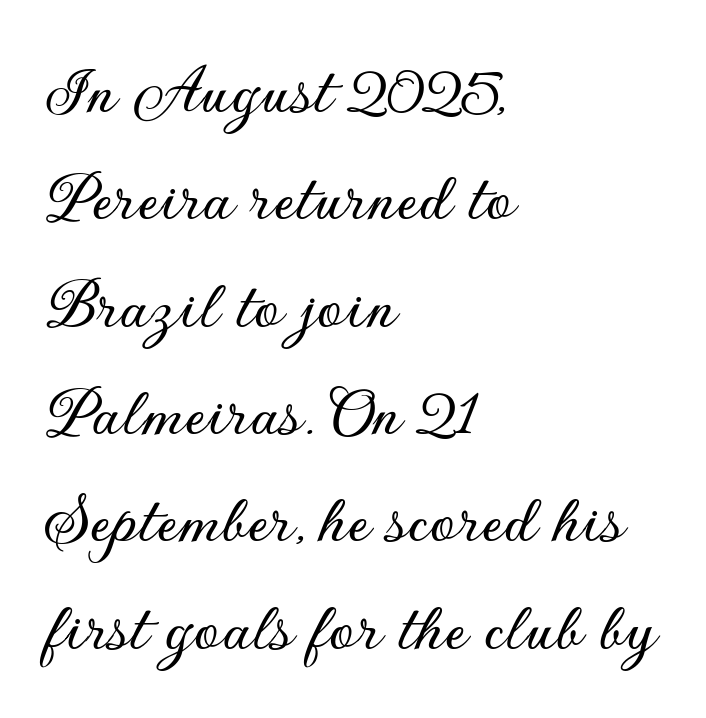
The image shows 73 px sans-serif type; set left-aligned, normal line spacing (1.47x), normal letter spacing, not underlined; low stroke contrast and a small x-height.
